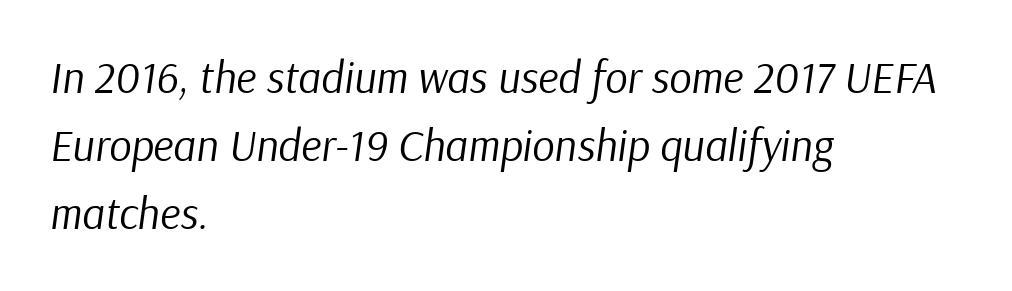
Q: Is the text bold? A: No.
Q: Is the text italic (slanted)? A: Yes, it leans right by about 9 degrees.
Q: Is the text underlined? A: No.
Q: How is the paragraph aligned? A: Left-aligned.
Q: Is the spacing between letters normal or unusually wide? A: Normal.
Q: Is the spacing between lines tight, normal or loose? A: Normal.
Q: Width (condensed, normal, or wide)? A: Normal.
Q: Stroke contrast? A: Low.
Q: x-height? A: Medium.
Q: Monospaced? A: No.
